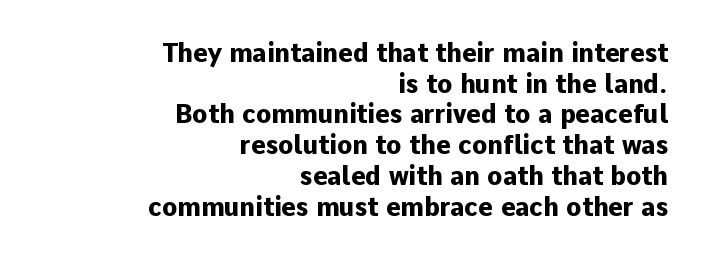
Q: Is the text bold? A: Yes.
Q: Is the text italic (slanted)? A: No, it is upright.
Q: Is the text underlined? A: No.
Q: How is the paragraph aligned? A: Right-aligned.
Q: Is the spacing between letters normal or unusually wide? A: Normal.
